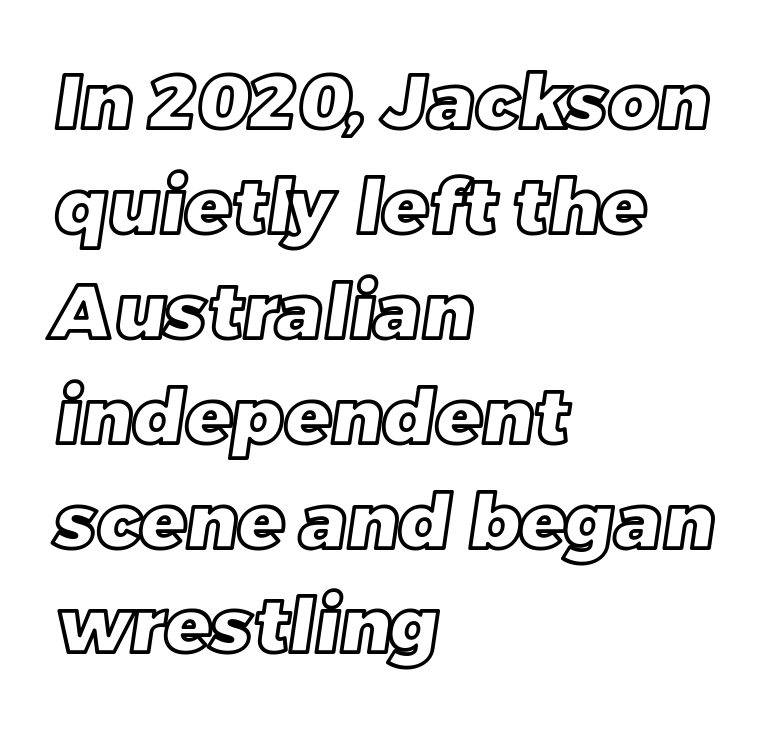
Left-aligned paragraph, ragged on the right. Default kerning and tracking; the words read as compact shapes. Compared with typical paragraphs, the rows here are spaced about the same. The specimen omits any rule beneath the text block's lines. Think of a printed novel: that variable character pitch is what you see here.
